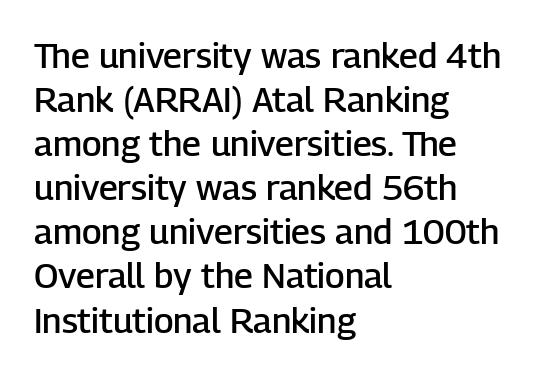
Q: Is the text bold? A: Semi-bold.
Q: Is the text italic (slanted)? A: No, it is upright.
Q: Is the typeface a serif or a sans-serif typeface? A: Sans-serif.
Q: Is the text underlined? A: No.
Q: How is the paragraph aligned? A: Left-aligned.
Q: Is the spacing between letters normal or unusually wide? A: Normal.
Q: Is the spacing between lines tight, normal or loose? A: Normal.
Q: Width (condensed, normal, or wide)? A: Normal.
Q: Stroke contrast? A: Low.
Q: x-height? A: Medium.
Q: Monospaced? A: No.
